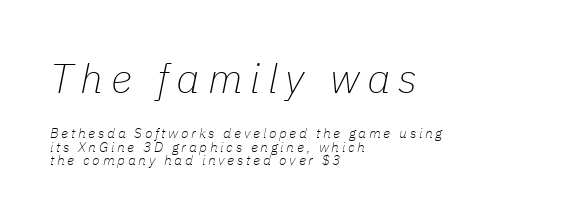
In terms of leading, this rendering errs on the cramped side. The first block has been scaled up relative to the second. Character widths vary here, with narrow letters taking less room than wide ones. Check under the words: just untouched page. The font is comparable to plain body text, perhaps lighter.
